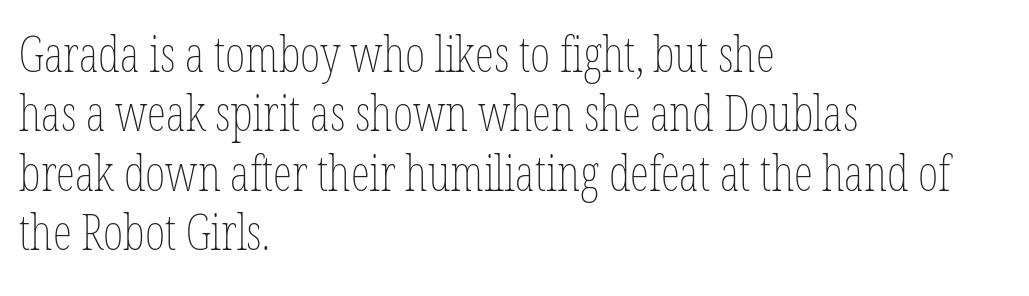
Q: Is the text bold? A: No.
Q: Is the text italic (slanted)? A: No, it is upright.
Q: Is the text underlined? A: No.
Q: How is the paragraph aligned? A: Left-aligned.
Q: Is the spacing between letters normal or unusually wide? A: Normal.
Q: Width (condensed, normal, or wide)? A: Condensed.
Q: Stroke contrast? A: Low.
Q: x-height? A: Medium.
Q: Monospaced? A: No.
